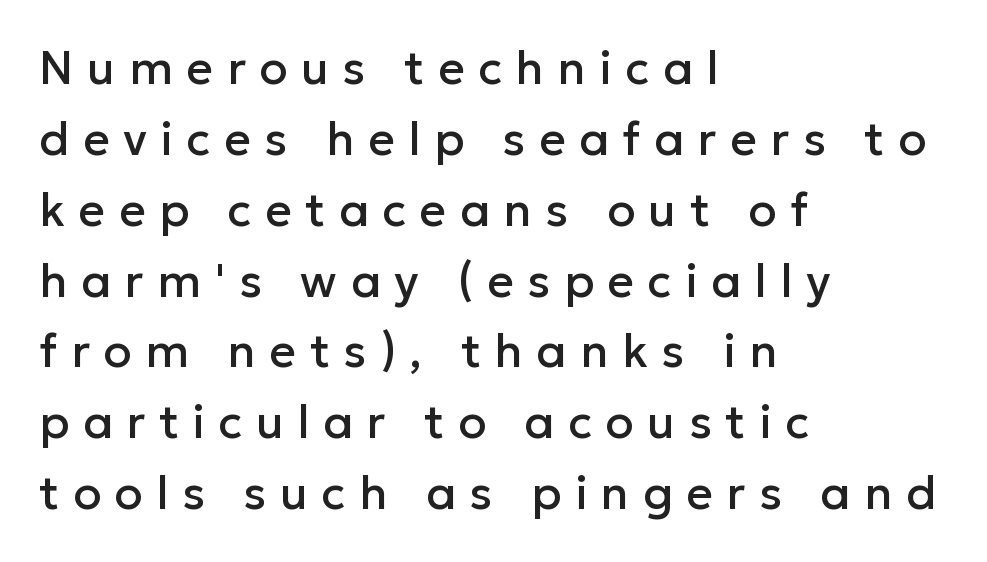
Q: Is the text italic (slanted)? A: No, it is upright.
Q: Is the typeface a serif or a sans-serif typeface? A: Sans-serif.
Q: Is the text underlined? A: No.
Q: How is the paragraph aligned? A: Left-aligned.
Q: Is the spacing between letters normal or unusually wide? A: Unusually wide.
Q: Is the spacing between lines tight, normal or loose? A: Normal.
Q: Width (condensed, normal, or wide)? A: Normal.
Q: Stroke contrast? A: Low.
Q: x-height? A: Medium.
Q: Monospaced? A: No.
